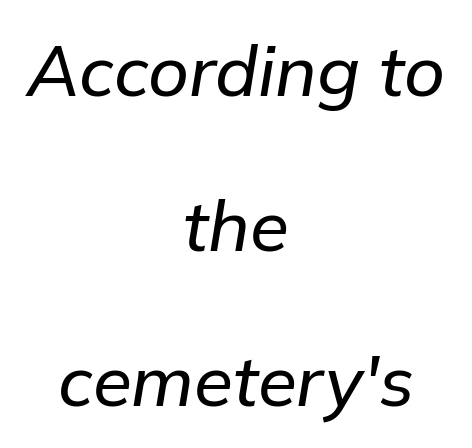
{"italic": "yes", "lean": "right", "slant_degrees": 9, "width": "normal", "stroke_contrast": "low", "x_height": "medium", "monospaced": "no", "underline": "no", "align": "center", "line_spacing": "loose", "line_spacing_ratio": 2.18, "letter_spacing": "normal", "letter_spacing_em": 0.0, "glyph_px": 71}
